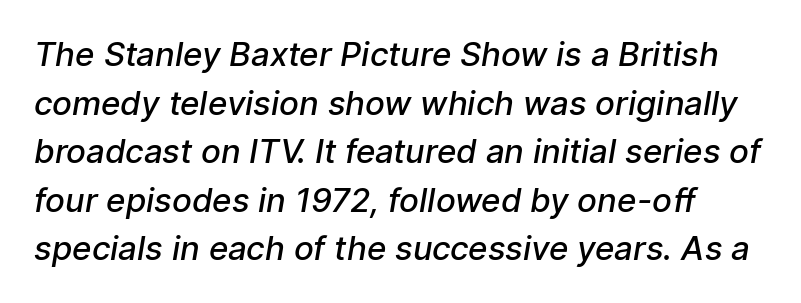
Looks like regular typesetting: each glyph gets only the width it needs. The font is running at a semibold setting, under full bold. Each word holds together tightly as a unit, with standard inter-letter gaps. No feet cap the strokes, marking this as sans-serif type. Bare-footed words on every line. Line beginnings align vertically; line endings do not.
